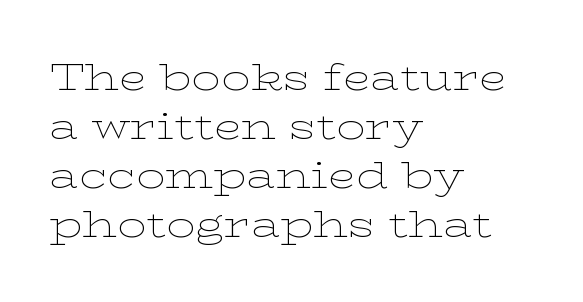
{"serif": "yes", "italic": "no", "bold": "no", "weight": "thin", "width": "wide", "stroke_contrast": "low", "x_height": "medium", "monospaced": "no", "underline": "no", "align": "left", "line_spacing": "normal", "line_spacing_ratio": 1.36, "letter_spacing": "normal", "letter_spacing_em": 0.0, "glyph_px": 36}
